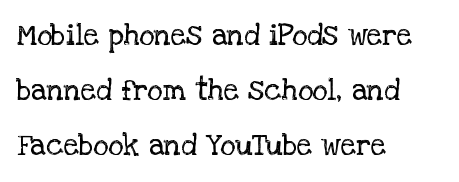
No extra ink here — the face is not bold. Words float on clear page, feet unadorned. Posture: vertical. This sample uses a serif face. Think of a printed novel: that variable character pitch is what you see here. Visually the block forms a straight wall on the left and a jagged coastline on the right.
